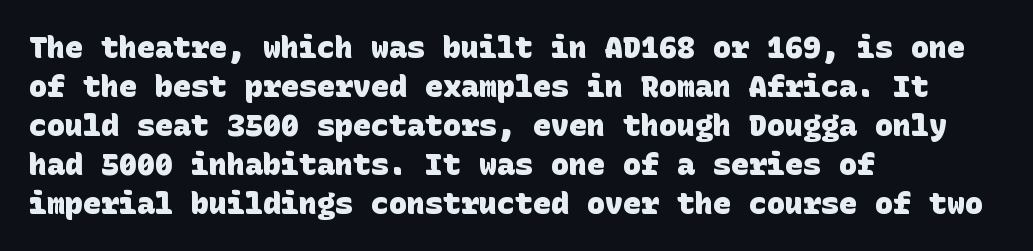
Each line starts at the same left margin while the right side varies. Weight: bold. The strip under each line holds only bare page. The line texture is even and compact thanks to regular tracking. Stroke terminals: plain, sans-serif. A normal amount of white space separates one row of letters from the next.
